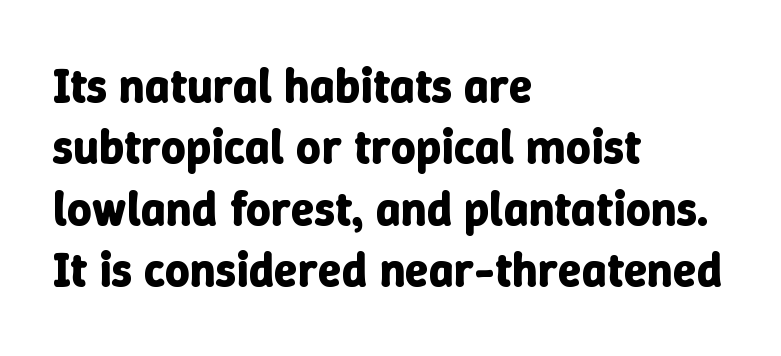
{"italic": "no", "bold": "yes", "weight": "bold", "width": "normal", "stroke_contrast": "low", "x_height": "medium", "monospaced": "no", "underline": "no", "align": "left", "line_spacing": "normal", "line_spacing_ratio": 1.28, "letter_spacing": "normal", "letter_spacing_em": 0.0, "glyph_px": 48}
